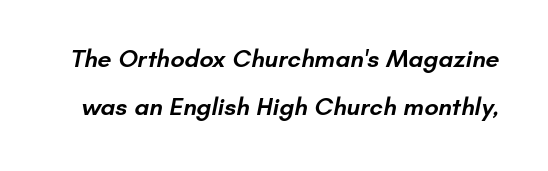
The image shows 25 px text type; set loose line spacing (1.94x), normal letter spacing, not underlined.
